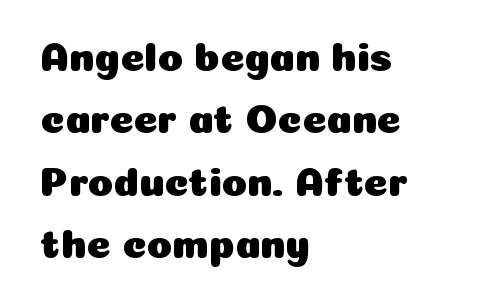
Q: Is the text italic (slanted)? A: No, it is upright.
Q: Is the typeface a serif or a sans-serif typeface? A: Sans-serif.
Q: Is the text underlined? A: No.
Q: How is the paragraph aligned? A: Left-aligned.
Q: Is the spacing between letters normal or unusually wide? A: Normal.
Q: Is the spacing between lines tight, normal or loose? A: Normal.
Q: Width (condensed, normal, or wide)? A: Normal.
Q: Stroke contrast? A: Low.
Q: x-height? A: Medium.
Q: Monospaced? A: No.
